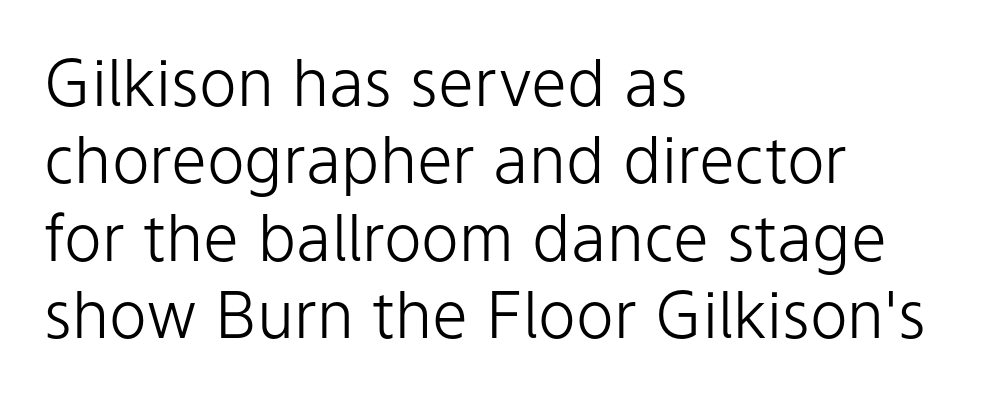
Q: Is the text bold? A: No.
Q: Is the text italic (slanted)? A: No, it is upright.
Q: Is the typeface a serif or a sans-serif typeface? A: Sans-serif.
Q: Is the text underlined? A: No.
Q: How is the paragraph aligned? A: Left-aligned.
Q: Is the spacing between letters normal or unusually wide? A: Normal.
Q: Width (condensed, normal, or wide)? A: Normal.
Q: Stroke contrast? A: Low.
Q: x-height? A: Medium.
Q: Monospaced? A: No.
